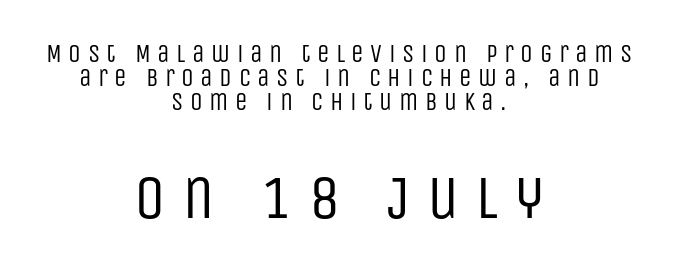
The image shows 62 px regular-weight, condensed sans-serif type, upright; set centered, tight line spacing (0.97x), unusually wide letter spacing (+0.26 em), not underlined; the second (bottom) block is 2.48x larger; low stroke contrast and a large x-height.
